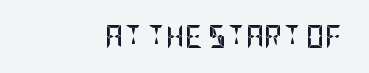
The image shows 23 px bold type, upright; set right-aligned, normal letter spacing, not underlined.
